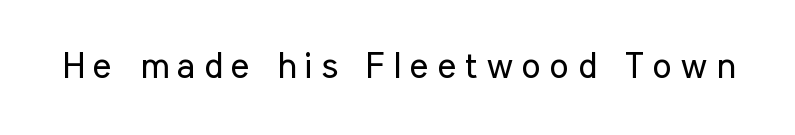
{"serif": "no", "italic": "no", "bold": "no", "weight": "regular", "width": "condensed", "stroke_contrast": "low", "x_height": "medium", "monospaced": "no", "underline": "no", "letter_spacing": "wide", "letter_spacing_em": 0.24, "glyph_px": 36}
